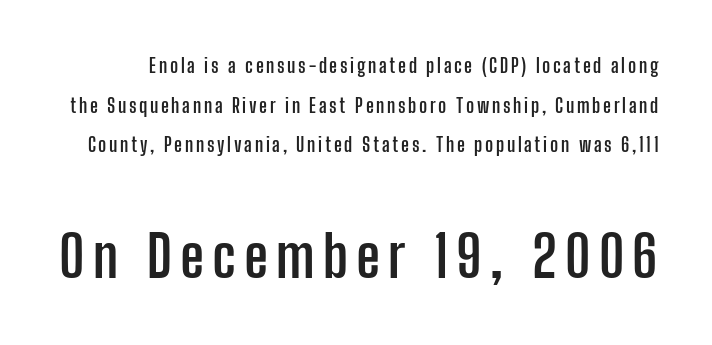
Only glyphs here, with clear space below each row. If you measured baseline to baseline, you'd find a long distance. No italicization has been applied; the sample stays upright. The rendering uses natural spacing where letterforms have individual widths.
